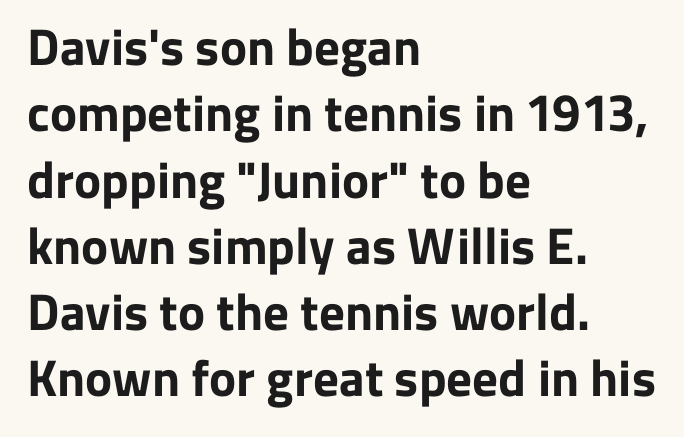
Q: Is the text bold? A: Yes.
Q: Is the text italic (slanted)? A: No, it is upright.
Q: Is the typeface a serif or a sans-serif typeface? A: Sans-serif.
Q: Is the text underlined? A: No.
Q: How is the paragraph aligned? A: Left-aligned.
Q: Is the spacing between letters normal or unusually wide? A: Normal.
Q: Is the spacing between lines tight, normal or loose? A: Normal.
Q: Width (condensed, normal, or wide)? A: Normal.
Q: Stroke contrast? A: Low.
Q: x-height? A: Medium.
Q: Monospaced? A: No.
